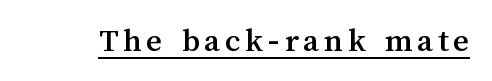
The image shows 34 px text type, upright; set underlined; medium stroke contrast and a medium x-height.
